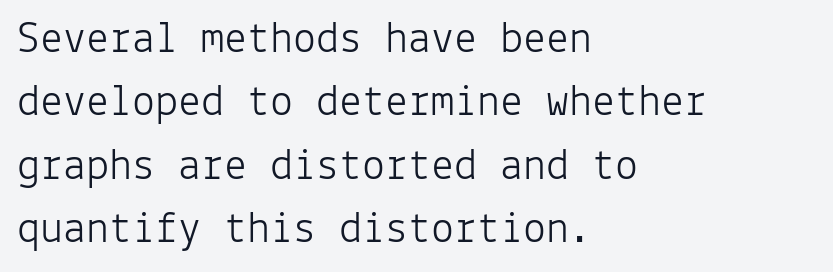
{"serif": "no", "italic": "no", "bold": "no", "weight": "light", "width": "normal", "stroke_contrast": "low", "x_height": "medium", "monospaced": "yes", "underline": "no", "align": "left", "line_spacing": "normal", "line_spacing_ratio": 1.38, "letter_spacing": "normal", "letter_spacing_em": 0.0, "glyph_px": 46}
